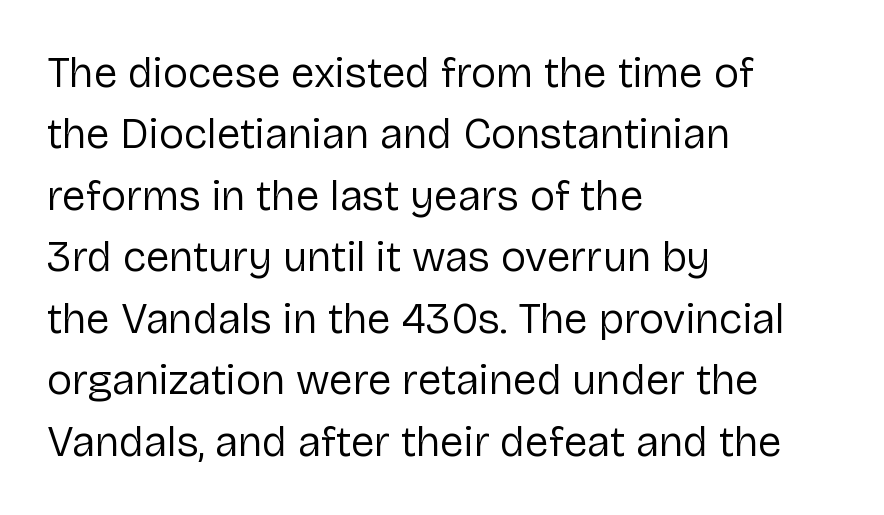
The letters advance in unequal steps, a hallmark of proportional type. When letters stand straight like this, we call the style roman or upright. The line-height multiplier appears to be the usual default. You could call the tracking neutral — neither tight nor loose. Unlike a traditional serif, this face leaves its strokes unadorned.
